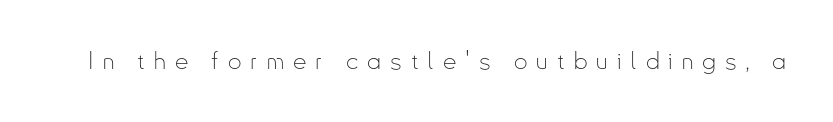
Posture: straight, roman, zero tilt. Quick note: underline off. Tracking value appears strongly positive — letters spread wide. Stems here are at most as thick as an everyday book face.
